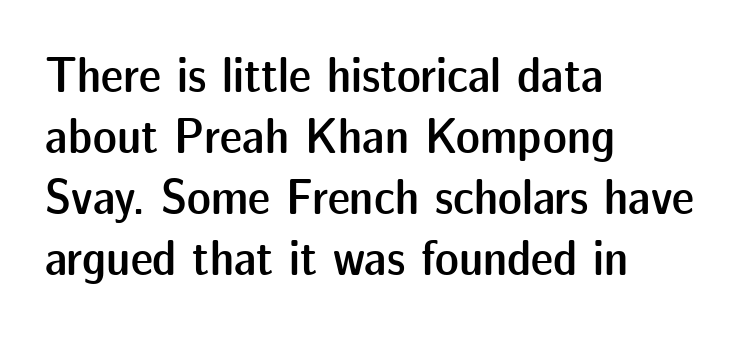
Q: Is the text bold? A: Semi-bold.
Q: Is the text italic (slanted)? A: No, it is upright.
Q: Is the typeface a serif or a sans-serif typeface? A: Sans-serif.
Q: Is the text underlined? A: No.
Q: How is the paragraph aligned? A: Left-aligned.
Q: Is the spacing between letters normal or unusually wide? A: Normal.
Q: Width (condensed, normal, or wide)? A: Normal.
Q: Stroke contrast? A: Low.
Q: x-height? A: Medium.
Q: Monospaced? A: No.
